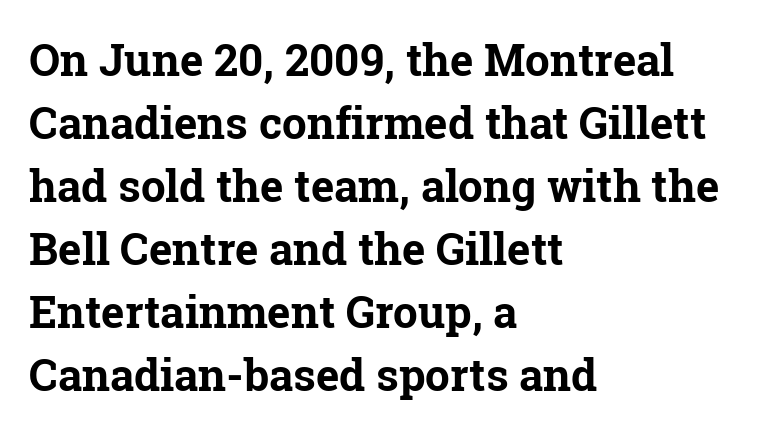
Q: Is the text bold? A: Yes.
Q: Is the text italic (slanted)? A: No, it is upright.
Q: Is the typeface a serif or a sans-serif typeface? A: Serif.
Q: Is the text underlined? A: No.
Q: How is the paragraph aligned? A: Left-aligned.
Q: Is the spacing between letters normal or unusually wide? A: Normal.
Q: Is the spacing between lines tight, normal or loose? A: Normal.
Q: Width (condensed, normal, or wide)? A: Normal.
Q: Stroke contrast? A: Low.
Q: x-height? A: Medium.
Q: Monospaced? A: No.
